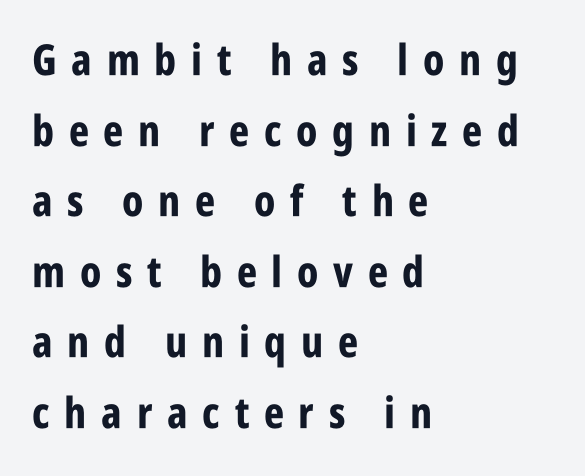
The image shows 43 px bold, condensed sans-serif type, upright; set left-aligned, normal line spacing (1.64x), unusually wide letter spacing (+0.34 em), not underlined; low stroke contrast and a large x-height.
